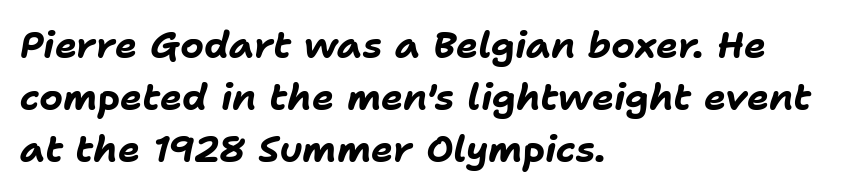
Each letter keeps its own natural width here, so spacing adapts to shape. Words float on clear page, feet unadorned. Tall strokes in this sample are angled rather than plumb. As a designer I'd log this as weight 700, bold. Left-aligned paragraph, ragged on the right.
